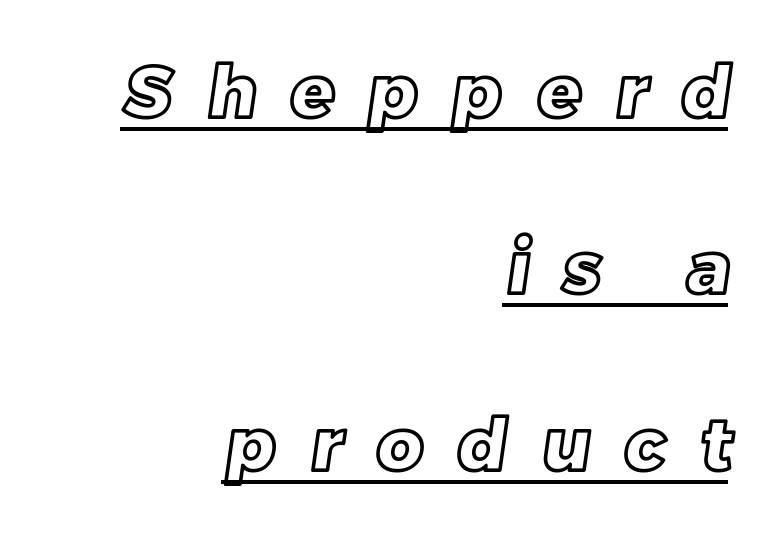
Q: Is the text underlined? A: Yes.
Q: How is the paragraph aligned? A: Right-aligned.
Q: Is the spacing between letters normal or unusually wide? A: Unusually wide.
Q: Is the spacing between lines tight, normal or loose? A: Loose.
Q: Width (condensed, normal, or wide)? A: Normal.
Q: x-height? A: Large.
Q: Monospaced? A: No.
